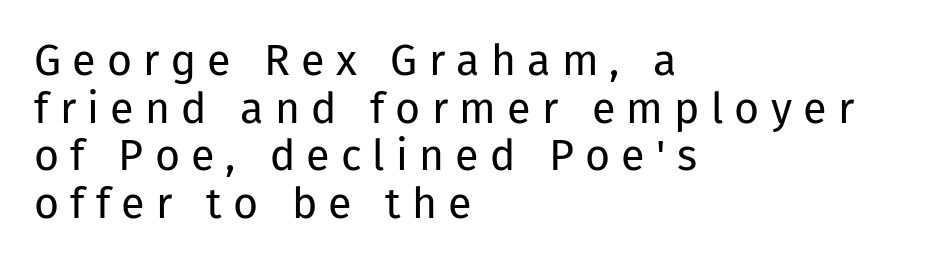
The image shows 43 px regular-weight sans-serif type, upright; set left-aligned, tight line spacing (1.11x), unusually wide letter spacing (+0.26 em), not underlined; low stroke contrast and a medium x-height.
